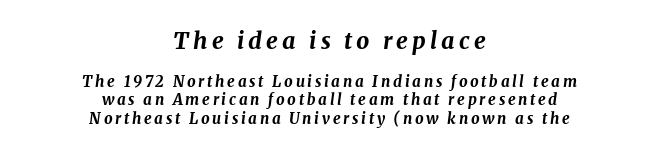
The image shows 23 px bold type, italic (leaning right); set centered, line spacing 1.21x, not underlined; the first (top) block is 1.53x larger.
